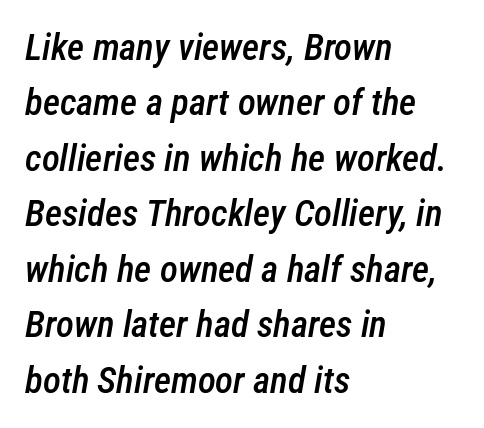
As a designer I'd log this as weight 600, semibold. Note the varied advance widths — an 'i' is clearly narrower than an 'm'. The line-height multiplier appears to be the usual default. Honestly, the letter spacing is just normal — you wouldn't notice it. Notice how the passage keeps a crisp vertical edge on the left only. Italic? Definitely — the glyphs are oblique.
